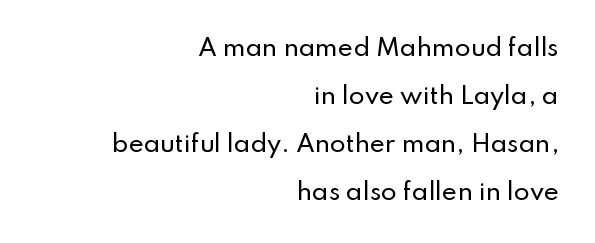
Every character sits straight up, as roman type does. Horizontal alignment here is rightward, an uncommon choice for prose. Look at the tracking — it's just the regular setting, nothing added. Vertical spacing — loose. A clean baseline with only descenders dipping below it.
